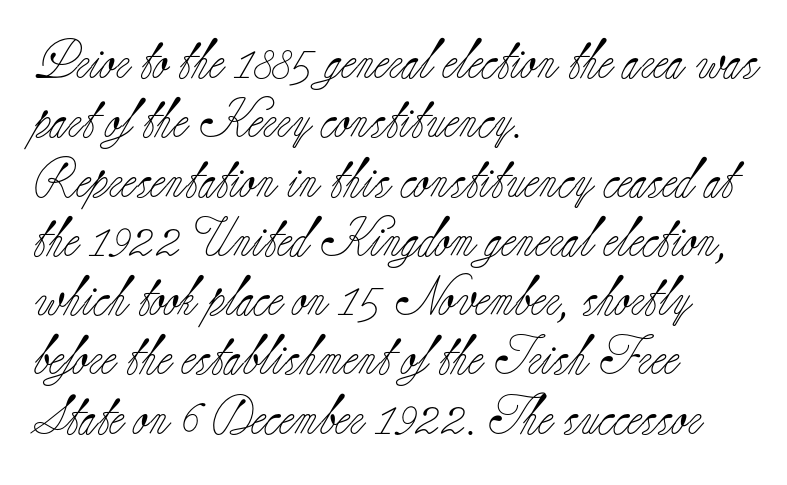
Rows of type keep a routine distance in the vertical direction. Line starts are locked; line ends wander. Is the letter spacing exaggerated? No — it looks like the ordinary default. Weight: in the light-to-regular range. A typesetter would call this proportional, since set widths differ per character.
